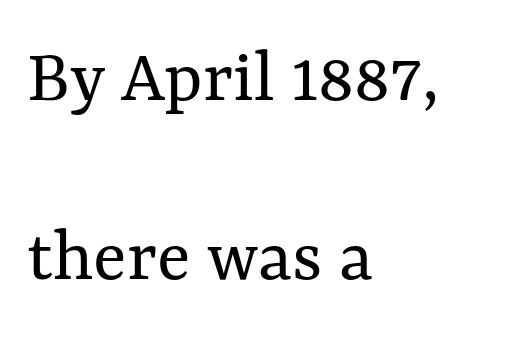
Stems and bowls with no extra thickness — not bold. If you drew a ruler down the left edge, every line would touch it. This block would shrink considerably if given ordinary leading; it's expanded now. Type without underlining.
